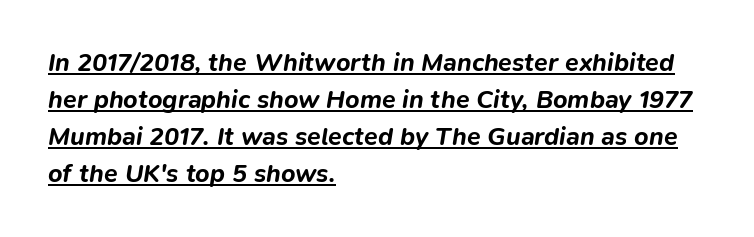
{"italic": "yes", "lean": "right", "slant_degrees": 9, "bold": "yes", "underline": "yes", "align": "left", "line_spacing": "normal", "line_spacing_ratio": 1.48, "letter_spacing": "normal", "letter_spacing_em": 0.0, "glyph_px": 25}
